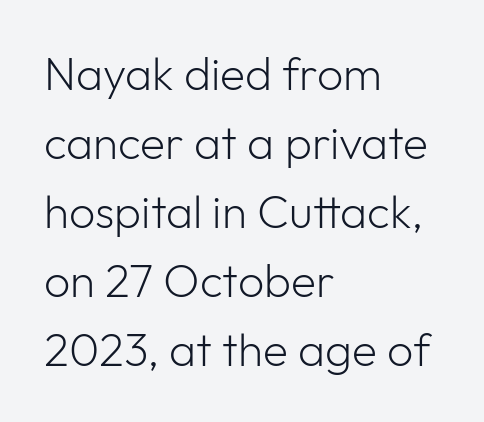
{"serif": "no", "italic": "no", "bold": "no", "weight": "light", "width": "normal", "stroke_contrast": "low", "x_height": "medium", "monospaced": "no", "underline": "no", "align": "left", "line_spacing": "normal", "line_spacing_ratio": 1.5, "letter_spacing": "normal", "letter_spacing_em": 0.0, "glyph_px": 46}
